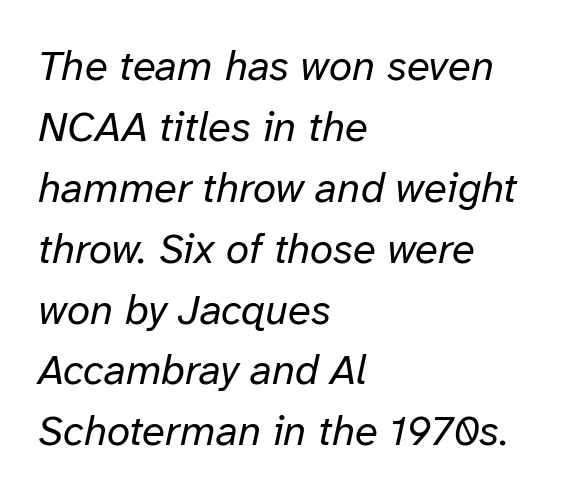
Q: Is the text bold? A: No.
Q: Is the text italic (slanted)? A: Yes, it leans right by about 12 degrees.
Q: Is the text underlined? A: No.
Q: How is the paragraph aligned? A: Left-aligned.
Q: Is the spacing between letters normal or unusually wide? A: Normal.
Q: Is the spacing between lines tight, normal or loose? A: Normal.
Q: Width (condensed, normal, or wide)? A: Normal.
Q: Stroke contrast? A: Low.
Q: x-height? A: Medium.
Q: Monospaced? A: No.
